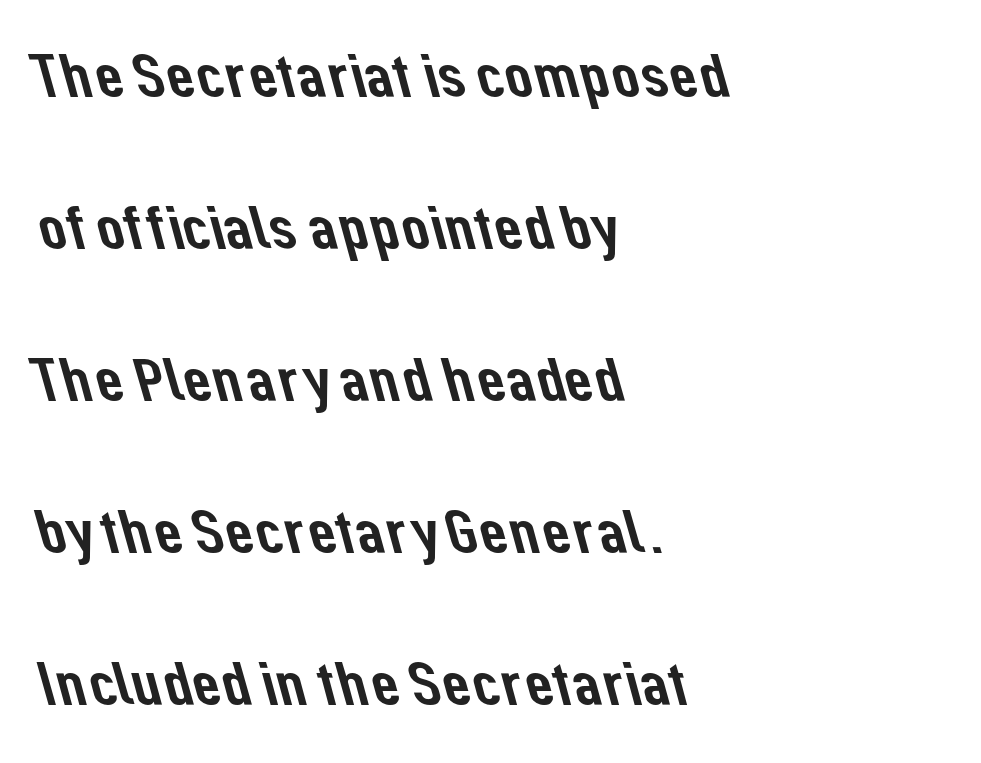
Q: Is the typeface a serif or a sans-serif typeface? A: Sans-serif.
Q: Is the text underlined? A: No.
Q: How is the paragraph aligned? A: Left-aligned.
Q: Is the spacing between letters normal or unusually wide? A: Normal.
Q: Is the spacing between lines tight, normal or loose? A: Loose.
Q: Width (condensed, normal, or wide)? A: Normal.
Q: Stroke contrast? A: Low.
Q: x-height? A: Medium.
Q: Monospaced? A: No.
